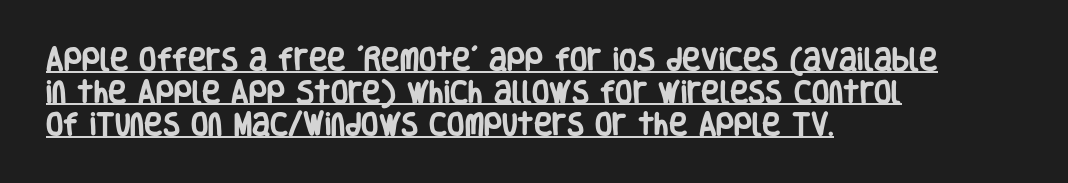
Compared with typical body copy, the letter spacing here is the same. Descenders here cross a horizontal rule under the line. This block has exactly the height ordinary leading produces. A typesetter would mark this as roman, not italic. Students, this is bold: see how much ink each stroke carries.
